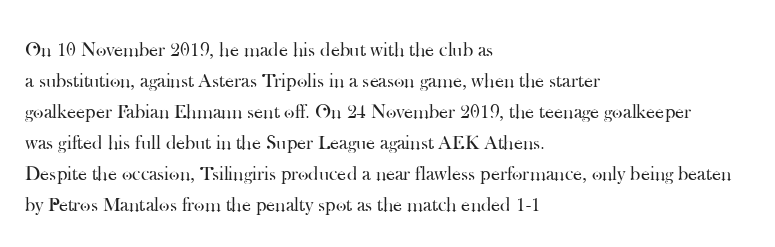
{"italic": "no", "bold": "no", "underline": "no", "align": "left", "line_spacing": "normal", "line_spacing_ratio": 1.55, "letter_spacing": "normal", "letter_spacing_em": 0.0, "glyph_px": 20}
